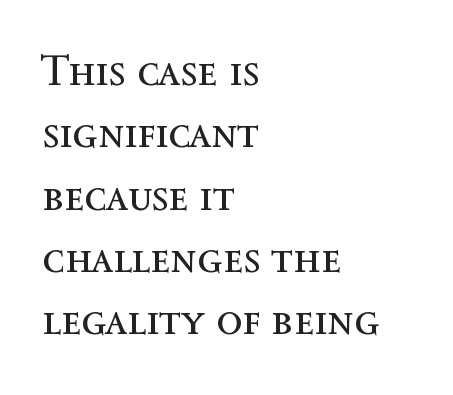
{"italic": "no", "bold": "no", "weight": "regular", "width": "normal", "x_height": "medium", "monospaced": "no", "underline": "no", "align": "left", "line_spacing": "normal", "line_spacing_ratio": 1.45, "letter_spacing": "normal", "letter_spacing_em": 0.0, "glyph_px": 43}
